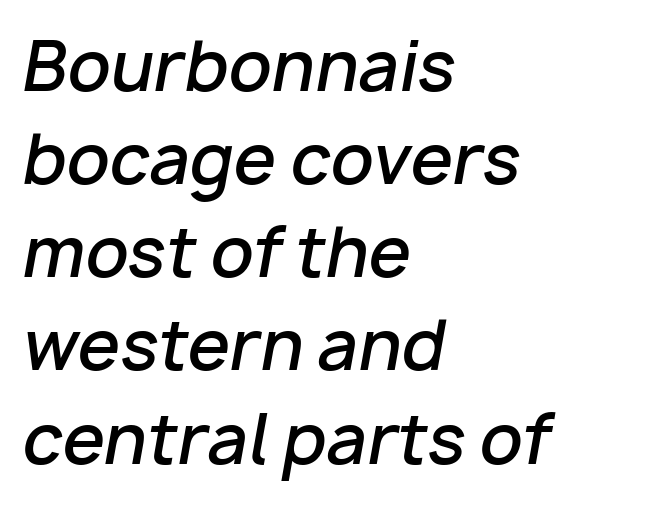
{"italic": "yes", "lean": "right", "slant_degrees": 10, "bold": "semi", "weight": "semibold", "width": "normal", "stroke_contrast": "low", "x_height": "medium", "monospaced": "no", "underline": "no", "align": "left", "line_spacing": "normal", "line_spacing_ratio": 1.37, "letter_spacing": "normal", "letter_spacing_em": 0.0, "glyph_px": 68}
